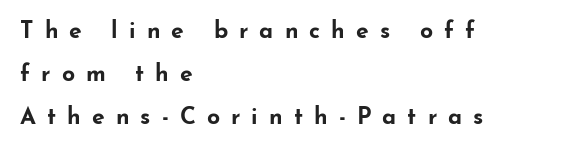
The image shows 23 px bold type, upright; set left-aligned, line spacing 1.87x, unusually wide letter spacing (+0.48 em), not underlined.
